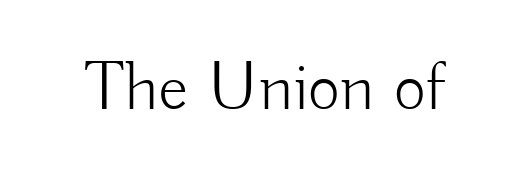
{"serif": "no", "italic": "no", "bold": "no", "weight": "light", "width": "normal", "stroke_contrast": "low", "x_height": "small", "monospaced": "no", "underline": "no", "letter_spacing": "normal", "letter_spacing_em": 0.0, "glyph_px": 70}
